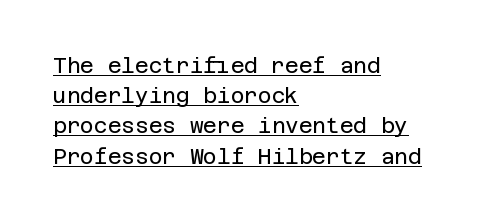
The image shows 21 px text type, upright; set left-aligned, normal line spacing (1.44x), normal letter spacing, underlined.
